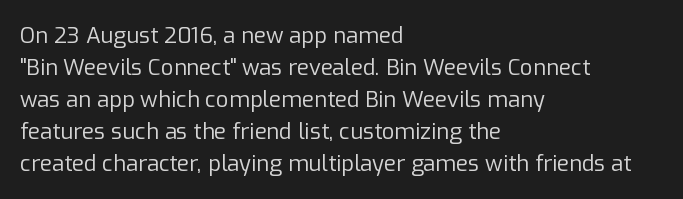
The image shows 22 px text type, upright; set left-aligned, normal line spacing (1.45x), normal letter spacing, not underlined.
